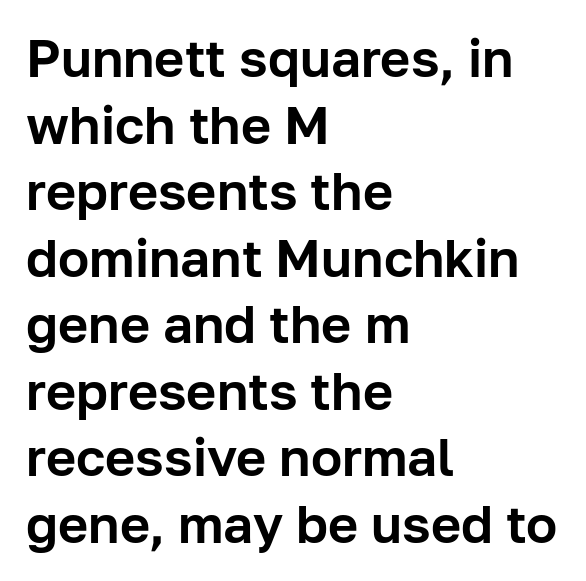
The image shows 52 px sans-serif type, upright; set left-aligned, normal line spacing (1.28x), normal letter spacing, not underlined; low stroke contrast and a medium x-height.
